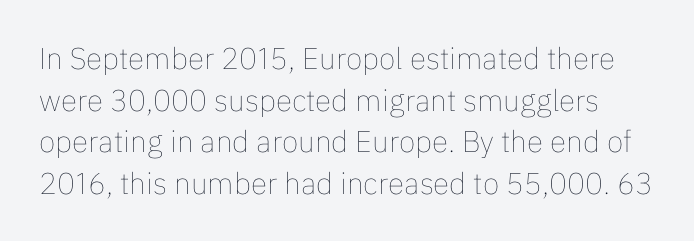
Note the varied advance widths — an 'i' is clearly narrower than an 'm'. The rendering keeps characters at their native spacing. The strip under each line holds only bare page. Line spacing here is normal. Quick note: not italic, upright. The strokes are not fattened; the text isn't bold.
